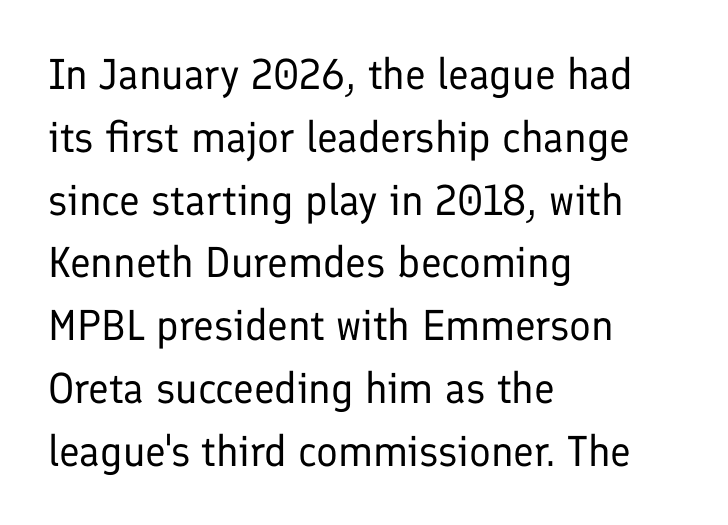
Note the varied advance widths — an 'i' is clearly narrower than an 'm'. Rendered with straight, roman letterforms. Lines of text with bare space underneath. In terms of letterspacing, this is plain default setting. Unlike a traditional serif, this face leaves its strokes unadorned. The cut favours lightness, reaching ordinary text weight at its darkest.
